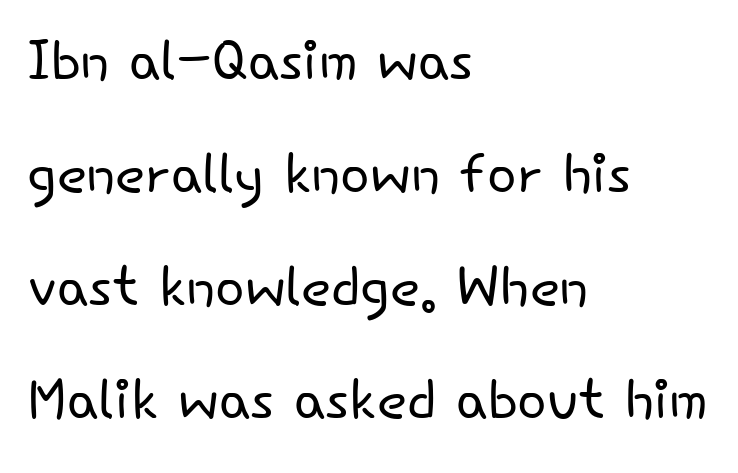
Q: Is the text bold? A: No.
Q: Is the text italic (slanted)? A: No, it is upright.
Q: Is the typeface a serif or a sans-serif typeface? A: Sans-serif.
Q: Is the text underlined? A: No.
Q: How is the paragraph aligned? A: Left-aligned.
Q: Is the spacing between letters normal or unusually wide? A: Normal.
Q: Is the spacing between lines tight, normal or loose? A: Normal.
Q: Width (condensed, normal, or wide)? A: Normal.
Q: Stroke contrast? A: Low.
Q: x-height? A: Small.
Q: Monospaced? A: No.
